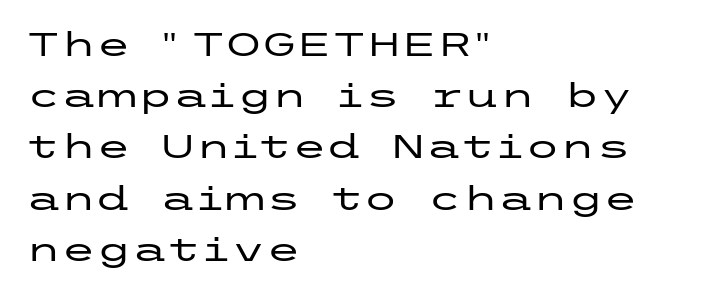
Q: Is the text italic (slanted)? A: No, it is upright.
Q: Is the typeface a serif or a sans-serif typeface? A: Sans-serif.
Q: Is the text underlined? A: No.
Q: How is the paragraph aligned? A: Left-aligned.
Q: Is the spacing between letters normal or unusually wide? A: Normal.
Q: Is the spacing between lines tight, normal or loose? A: Normal.
Q: Width (condensed, normal, or wide)? A: Wide.
Q: Stroke contrast? A: Low.
Q: x-height? A: Medium.
